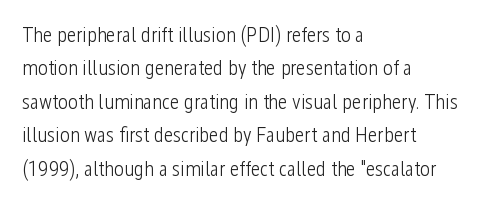
Q: Is the text bold? A: No.
Q: Is the text italic (slanted)? A: No, it is upright.
Q: Is the text underlined? A: No.
Q: How is the paragraph aligned? A: Left-aligned.
Q: Is the spacing between letters normal or unusually wide? A: Normal.
Q: Is the spacing between lines tight, normal or loose? A: Normal.
